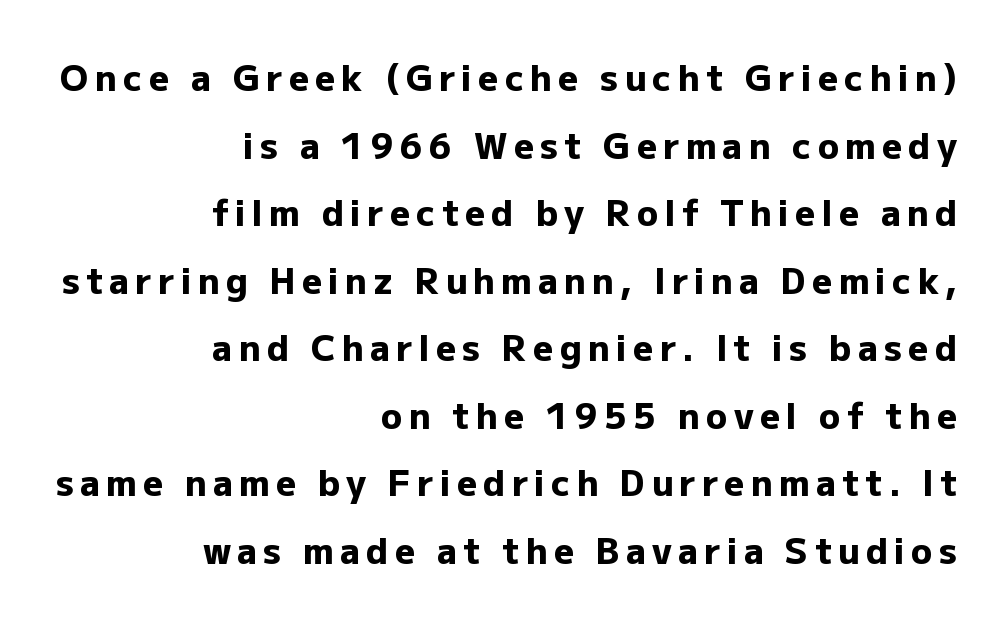
Q: Is the text bold? A: Yes.
Q: Is the text italic (slanted)? A: No, it is upright.
Q: Is the typeface a serif or a sans-serif typeface? A: Sans-serif.
Q: Is the text underlined? A: No.
Q: How is the paragraph aligned? A: Right-aligned.
Q: Is the spacing between lines tight, normal or loose? A: Loose.
Q: Width (condensed, normal, or wide)? A: Normal.
Q: Stroke contrast? A: Low.
Q: x-height? A: Medium.
Q: Monospaced? A: No.
